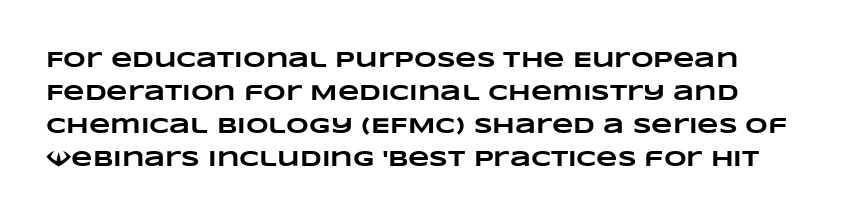
Q: Is the text bold? A: Yes.
Q: Is the text underlined? A: No.
Q: Is the spacing between letters normal or unusually wide? A: Normal.
Q: Is the spacing between lines tight, normal or loose? A: Normal.
